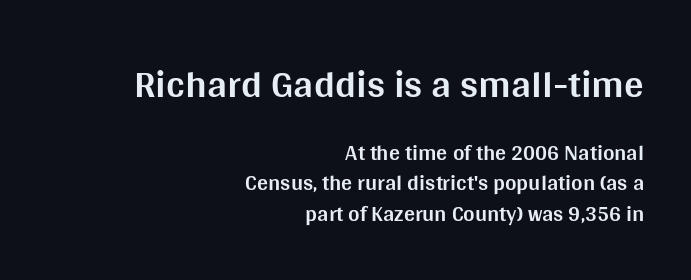
{"serif": "no", "italic": "no", "bold": "yes", "weight": "bold", "width": "normal", "stroke_contrast": "medium", "x_height": "large", "monospaced": "no", "underline": "no", "align": "right", "line_spacing": "normal", "line_spacing_ratio": 1.38, "letter_spacing": "normal", "letter_spacing_em": 0.0, "larger_block": "first", "size_ratio": 1.77, "glyph_px": 39}
